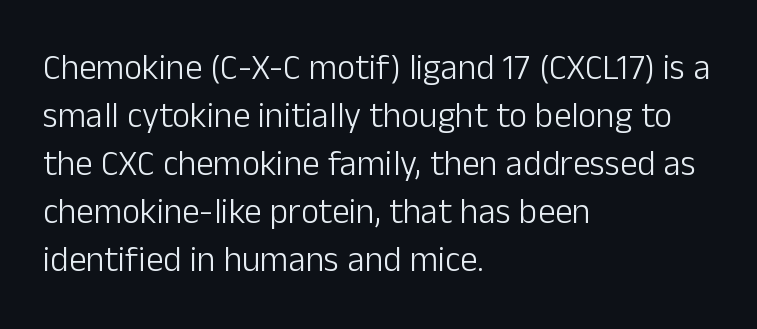
Q: Is the text bold? A: No.
Q: Is the text italic (slanted)? A: No, it is upright.
Q: Is the typeface a serif or a sans-serif typeface? A: Sans-serif.
Q: Is the text underlined? A: No.
Q: How is the paragraph aligned? A: Left-aligned.
Q: Is the spacing between letters normal or unusually wide? A: Normal.
Q: Is the spacing between lines tight, normal or loose? A: Normal.
Q: Width (condensed, normal, or wide)? A: Normal.
Q: Stroke contrast? A: Low.
Q: x-height? A: Medium.
Q: Monospaced? A: No.
